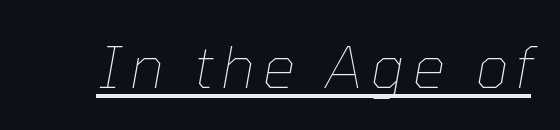
This sample has the flowing, uneven cadence of proportional lettering. The specimen includes a rule beneath the text block's lines. Slanted lettering throughout. Weight: in the light-to-regular range.
